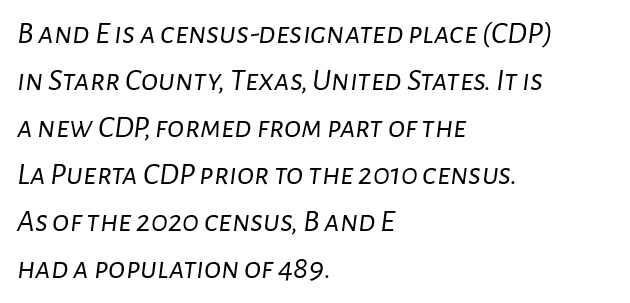
The image shows 32 px light type, italic (leaning right); set left-aligned, normal line spacing (1.47x), normal letter spacing, not underlined; low stroke contrast and a medium x-height.
